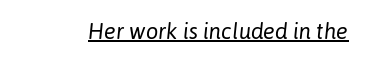
{"italic": "yes", "lean": "right", "slant_degrees": 6, "bold": "no", "underline": "yes", "letter_spacing": "normal", "letter_spacing_em": 0.0, "glyph_px": 22}
